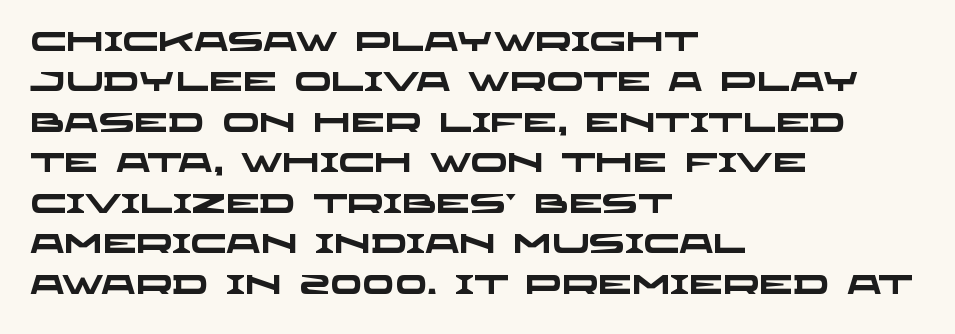
Characters follow at the spacing the type designer built in. The glyphs have the mass of a bold cut. Compared with typical paragraphs, the rows here are spaced about the same. Letters rest on an invisible, unmarked baseline. Short and long lines alike share a common starting point at left.
